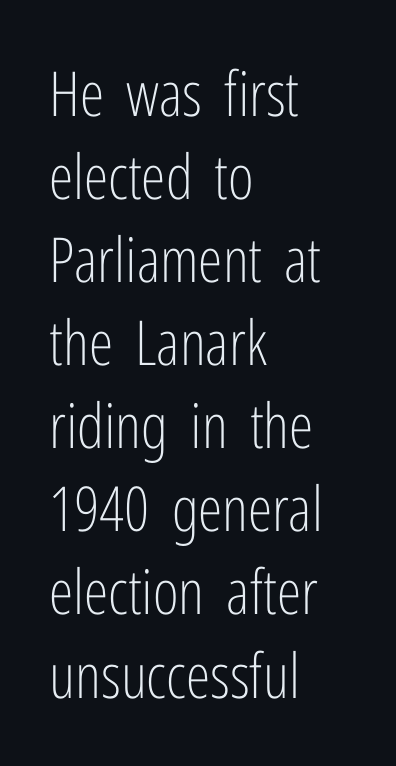
Q: Is the text bold? A: No.
Q: Is the text italic (slanted)? A: No, it is upright.
Q: Is the typeface a serif or a sans-serif typeface? A: Sans-serif.
Q: Is the text underlined? A: No.
Q: How is the paragraph aligned? A: Left-aligned.
Q: Is the spacing between letters normal or unusually wide? A: Normal.
Q: Is the spacing between lines tight, normal or loose? A: Normal.
Q: Width (condensed, normal, or wide)? A: Condensed.
Q: Stroke contrast? A: Low.
Q: x-height? A: Medium.
Q: Monospaced? A: No.
